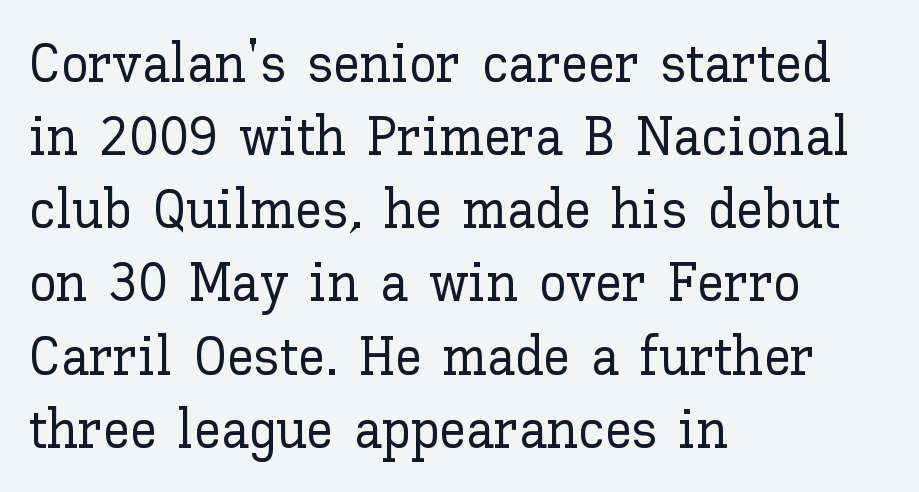
{"italic": "no", "width": "normal", "stroke_contrast": "low", "x_height": "medium", "monospaced": "no", "underline": "no", "align": "left", "line_spacing": "normal", "line_spacing_ratio": 1.33, "letter_spacing": "normal", "letter_spacing_em": 0.0, "glyph_px": 55}
